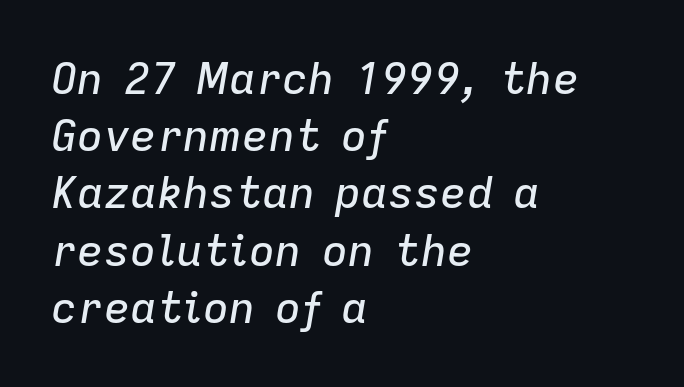
The image shows 44 px text type, italic (leaning right); set left-aligned, normal line spacing (1.3x), normal letter spacing, not underlined; low stroke contrast and a medium x-height.
